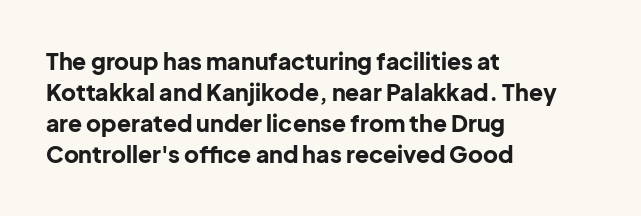
Q: Is the text bold? A: Yes.
Q: Is the text italic (slanted)? A: No, it is upright.
Q: Is the text underlined? A: No.
Q: How is the paragraph aligned? A: Left-aligned.
Q: Is the spacing between letters normal or unusually wide? A: Normal.
Q: Is the spacing between lines tight, normal or loose? A: Normal.
